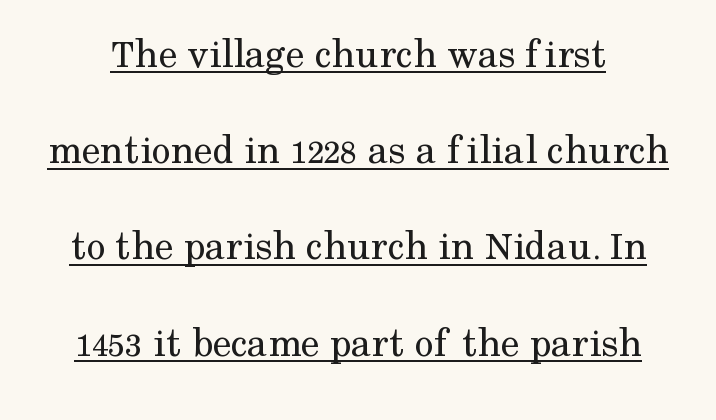
{"serif": "yes", "italic": "no", "bold": "no", "weight": "regular", "width": "normal", "stroke_contrast": "medium", "x_height": "medium", "monospaced": "no", "underline": "yes", "line_spacing": "loose", "line_spacing_ratio": 2.29, "letter_spacing": "normal", "letter_spacing_em": 0.0, "glyph_px": 42}
